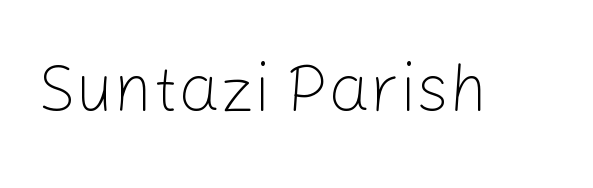
Q: Is the text bold? A: No.
Q: Is the text italic (slanted)? A: No, it is upright.
Q: Is the typeface a serif or a sans-serif typeface? A: Sans-serif.
Q: Is the text underlined? A: No.
Q: Is the spacing between letters normal or unusually wide? A: Normal.
Q: Width (condensed, normal, or wide)? A: Normal.
Q: Stroke contrast? A: Low.
Q: x-height? A: Medium.
Q: Monospaced? A: No.
